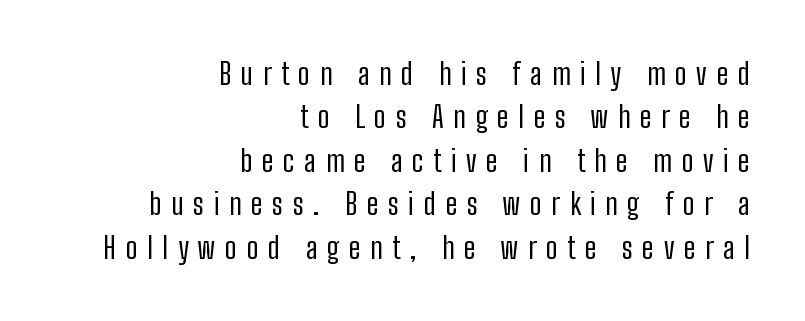
The image shows 30 px regular-weight, condensed sans-serif type, upright; set right-aligned, normal line spacing (1.45x), unusually wide letter spacing (+0.32 em), not underlined; low stroke contrast and a medium x-height.
